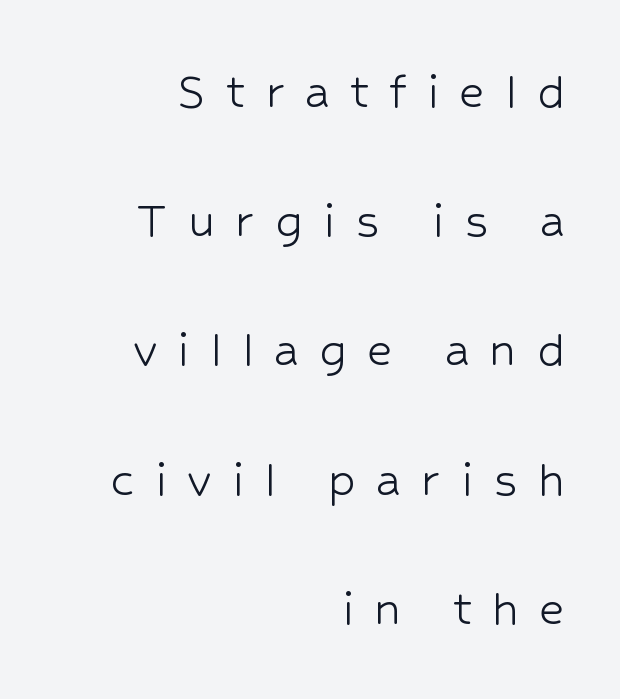
Q: Is the text bold? A: No.
Q: Is the text italic (slanted)? A: No, it is upright.
Q: Is the typeface a serif or a sans-serif typeface? A: Sans-serif.
Q: Is the text underlined? A: No.
Q: How is the paragraph aligned? A: Right-aligned.
Q: Is the spacing between letters normal or unusually wide? A: Unusually wide.
Q: Is the spacing between lines tight, normal or loose? A: Loose.
Q: Width (condensed, normal, or wide)? A: Normal.
Q: Stroke contrast? A: Low.
Q: x-height? A: Medium.
Q: Monospaced? A: No.
